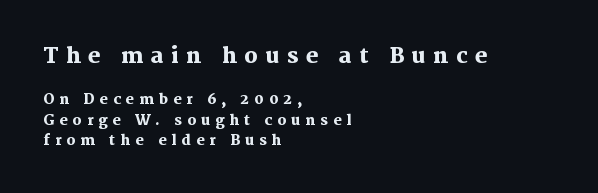
{"italic": "no", "bold": "yes", "underline": "no", "align": "left", "line_spacing": "normal", "line_spacing_ratio": 1.45, "letter_spacing": "wide", "letter_spacing_em": 0.36, "larger_block": "first", "size_ratio": 1.5, "glyph_px": 21}
